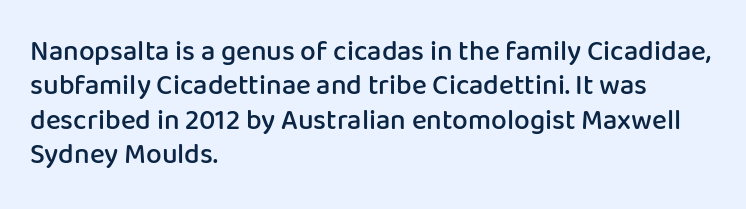
The image shows 28 px semibold sans-serif type, upright; set left-aligned, line spacing 1.23x, normal letter spacing, not underlined; low stroke contrast and a medium x-height.
